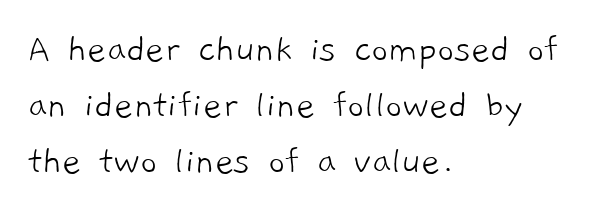
Each line starts at the same left margin while the right side varies. The line-height multiplier appears to be the usual default. Is this a sans? Yes — the strokes have no serifs. Unbolded letterforms with no extra heft. The strip under each line holds only bare page.
